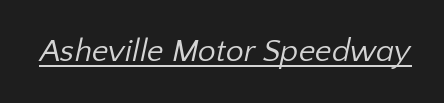
{"serif": "no", "bold": "no", "weight": "regular", "width": "normal", "stroke_contrast": "low", "x_height": "medium", "monospaced": "no", "underline": "yes", "letter_spacing": "normal", "letter_spacing_em": 0.0, "glyph_px": 32}
